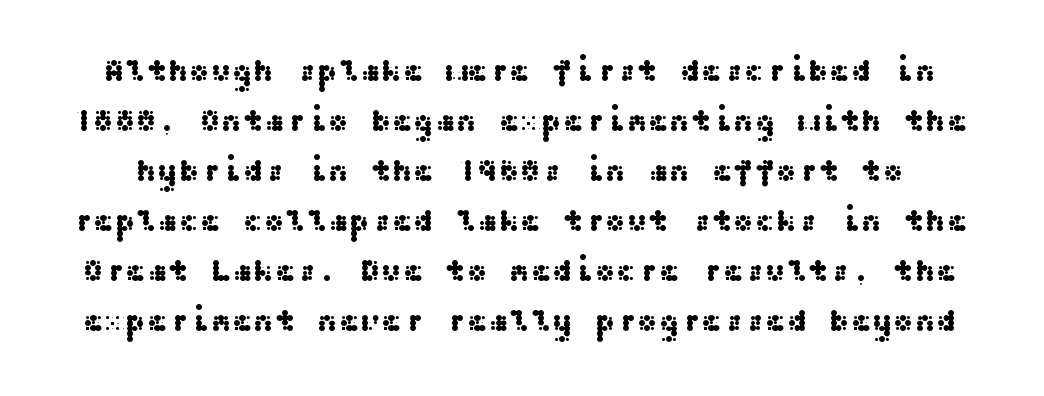
Q: Is the text italic (slanted)? A: No, it is upright.
Q: Is the typeface a serif or a sans-serif typeface? A: Sans-serif.
Q: Is the text underlined? A: No.
Q: Is the spacing between letters normal or unusually wide? A: Normal.
Q: Is the spacing between lines tight, normal or loose? A: Normal.
Q: Width (condensed, normal, or wide)? A: Wide.
Q: Stroke contrast? A: Medium.
Q: x-height? A: Medium.
